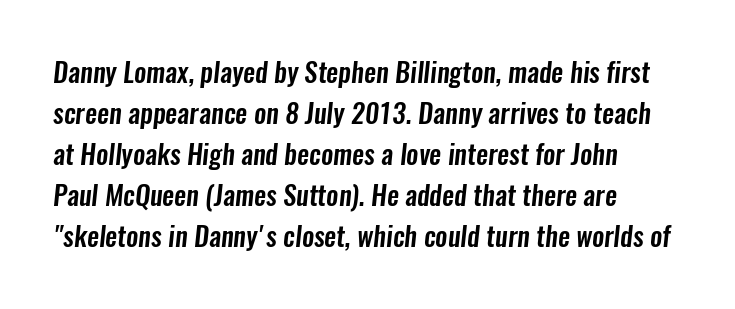
The image shows 27 px text type; set left-aligned, normal line spacing (1.52x), normal letter spacing, not underlined.
